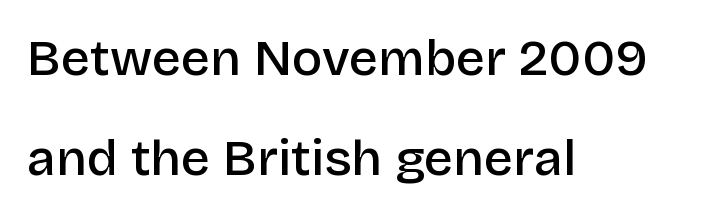
The rag falls on the right side of this text block. This sample uses a sans-serif face. Typographic density is moderately raised because the face is semibold. A typesetter would call this proportional, since set widths differ per character.
